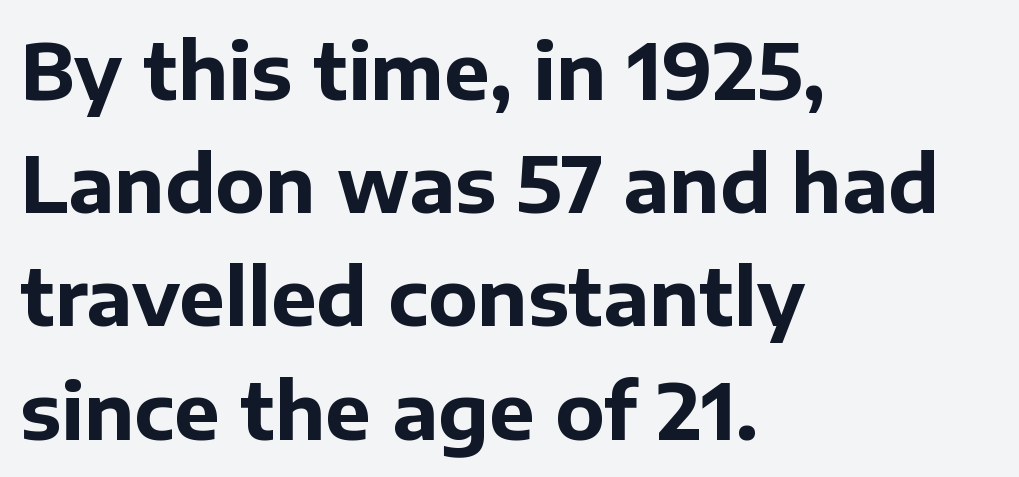
{"serif": "no", "italic": "no", "bold": "yes", "weight": "bold", "width": "normal", "stroke_contrast": "low", "x_height": "medium", "monospaced": "no", "underline": "no", "align": "left", "line_spacing": "normal", "line_spacing_ratio": 1.47, "letter_spacing": "normal", "letter_spacing_em": 0.0, "glyph_px": 77}
